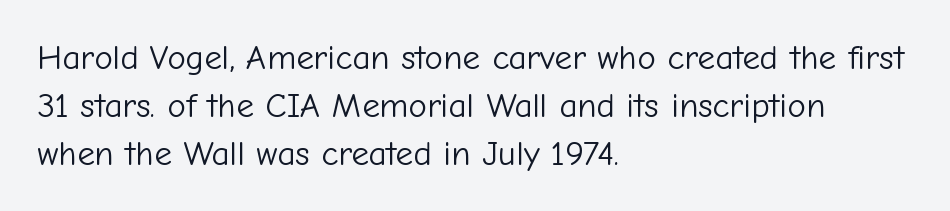
The letterforms sit shoulder to shoulder at normal distance. Notice how the stems are strictly vertical — no italics here. Decoration check: the copy has no underline. You could not count columns in this text — the font is proportionally spaced. Check where the strokes stop: nothing finishes them off — pure sans.
